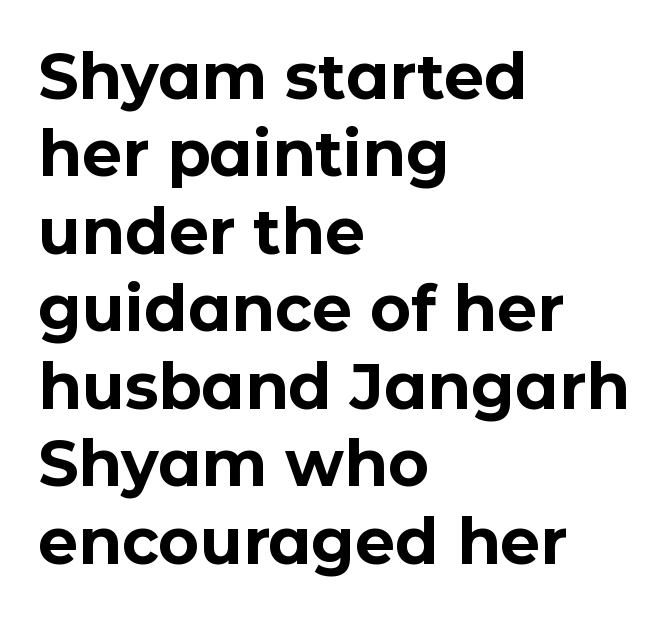
The image shows 63 px bold sans-serif type, upright; set left-aligned, line spacing 1.23x, normal letter spacing, not underlined; low stroke contrast and a medium x-height.
